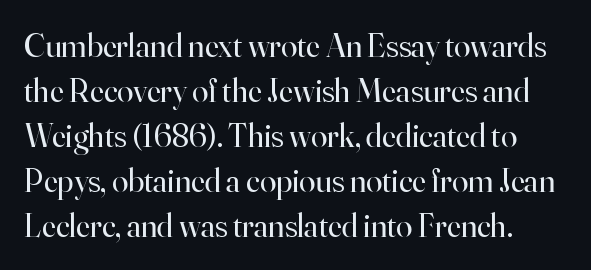
One-word summary of the alignment: left. These lines are rendered in a variable-pitch font. The glyphs are unaccompanied by any horizontal stroke below them. I'd call this a serif setting — the letters wear small feet.
